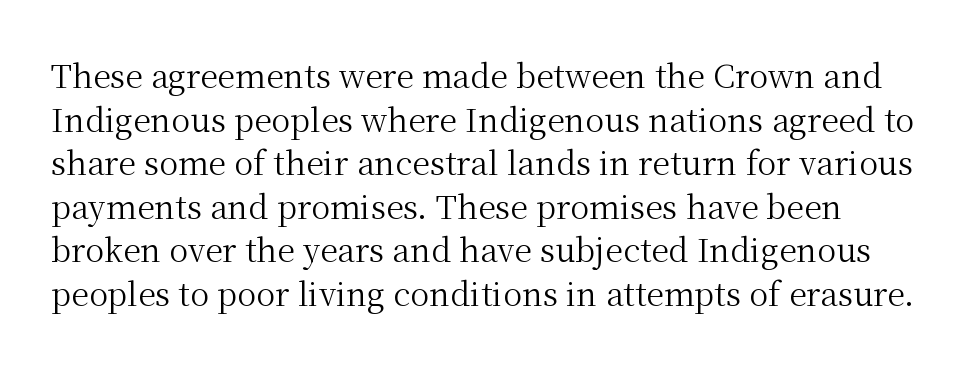
Weight: not bold — regular or lighter. Is this a fixed-width face? No — the glyphs have proportional, varying widths. Is there much room between lines? A standard amount, neither cramped nor airy. You can tell from the footed stems that serif type was used.
